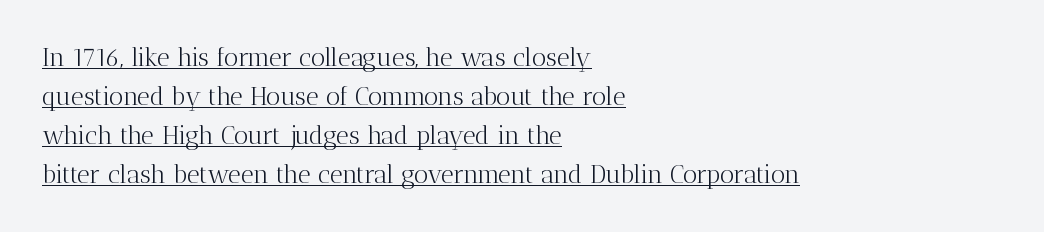
Letters have the restrained weight of plain body copy at most. In designer terms, the underline attribute is active on this setting. Compared with typical paragraphs, the rows here are spaced about the same. The typography opts for an upright posture over an oblique one.
